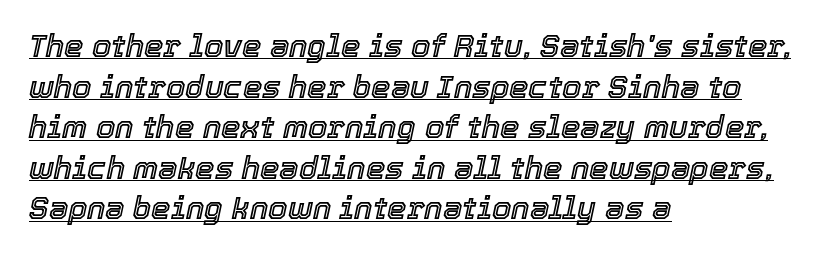
Q: Is the text italic (slanted)? A: Yes, it leans right by about 12 degrees.
Q: Is the text underlined? A: Yes.
Q: How is the paragraph aligned? A: Left-aligned.
Q: Is the spacing between letters normal or unusually wide? A: Normal.
Q: Is the spacing between lines tight, normal or loose? A: Normal.
Q: Width (condensed, normal, or wide)? A: Normal.
Q: x-height? A: Medium.
Q: Monospaced? A: No.
